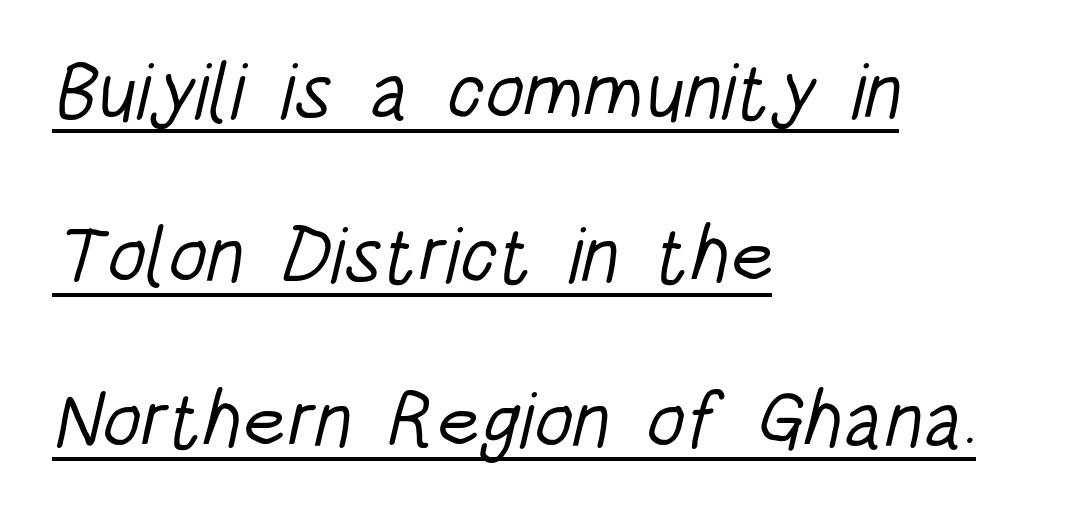
The image shows 79 px light, condensed sans-serif type; set left-aligned, loose line spacing (2.08x), normal letter spacing, underlined; low stroke contrast and a large x-height.
